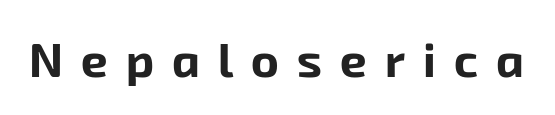
Q: Is the text bold? A: Yes.
Q: Is the typeface a serif or a sans-serif typeface? A: Sans-serif.
Q: Is the text underlined? A: No.
Q: Is the spacing between letters normal or unusually wide? A: Unusually wide.
Q: Width (condensed, normal, or wide)? A: Normal.
Q: Stroke contrast? A: Low.
Q: x-height? A: Medium.
Q: Monospaced? A: No.
